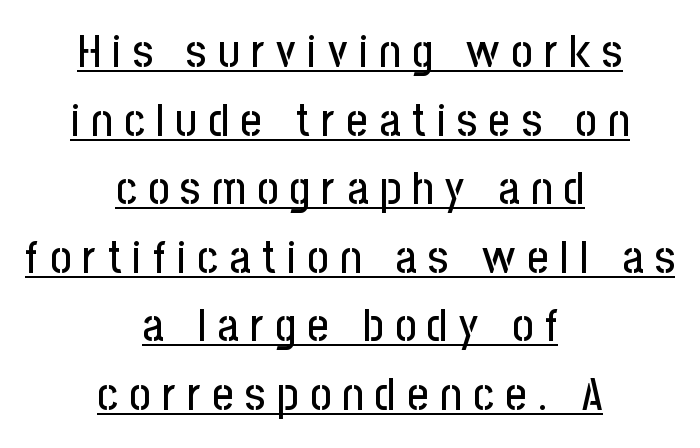
These lines were composed using upright roman letters. Honestly, the underline is the first thing you notice here. How are the letters spaced? Widely, with obvious added tracking. This sample uses a sans-serif face. Is this a fixed-width face? No — the glyphs have proportional, varying widths. Every row of glyphs is offset so its center matches the block's center.
